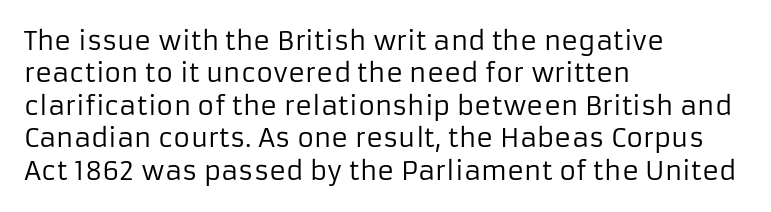
Q: Is the text bold? A: No.
Q: Is the text italic (slanted)? A: No, it is upright.
Q: Is the text underlined? A: No.
Q: How is the paragraph aligned? A: Left-aligned.
Q: Is the spacing between letters normal or unusually wide? A: Normal.
Q: Is the spacing between lines tight, normal or loose? A: Normal.
